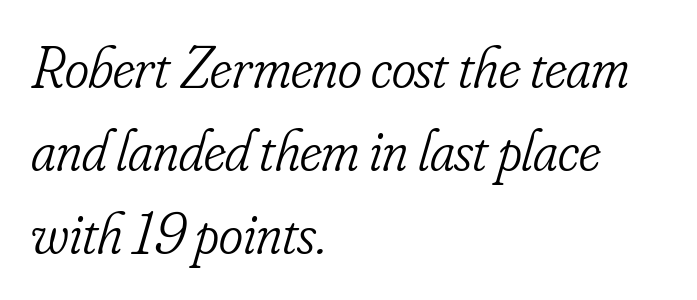
{"serif": "yes", "italic": "yes", "lean": "right", "slant_degrees": 16, "bold": "no", "weight": "light", "width": "condensed", "stroke_contrast": "low", "x_height": "small", "monospaced": "no", "underline": "no", "align": "left", "line_spacing": "normal", "line_spacing_ratio": 1.43, "letter_spacing": "normal", "letter_spacing_em": 0.0, "glyph_px": 58}
